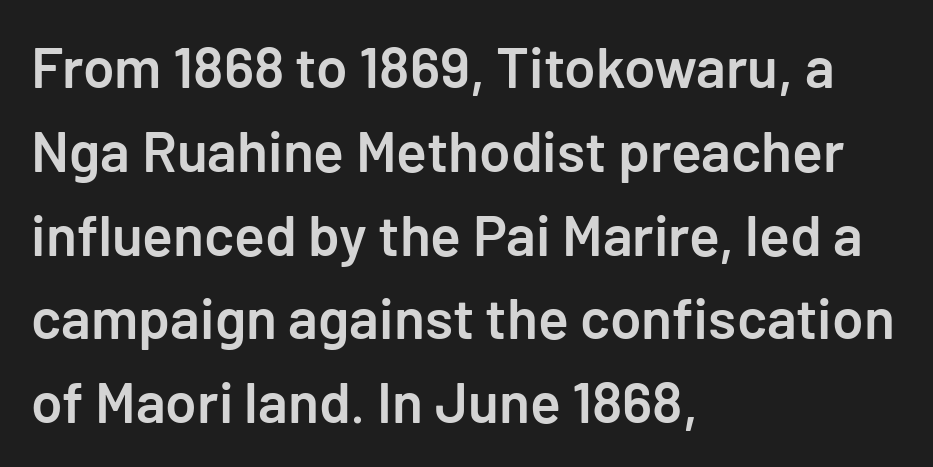
{"serif": "no", "italic": "no", "bold": "semi", "weight": "semibold", "width": "normal", "stroke_contrast": "low", "x_height": "medium", "underline": "no", "align": "left", "line_spacing": "normal", "line_spacing_ratio": 1.47, "letter_spacing": "normal", "letter_spacing_em": 0.0, "glyph_px": 57}
